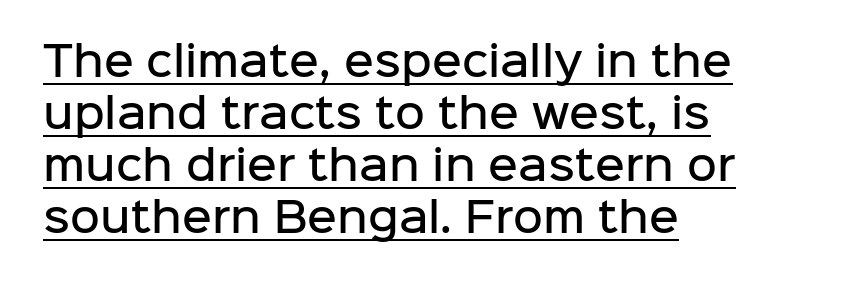
Q: Is the text bold? A: Semi-bold.
Q: Is the text italic (slanted)? A: No, it is upright.
Q: Is the typeface a serif or a sans-serif typeface? A: Sans-serif.
Q: Is the text underlined? A: Yes.
Q: How is the paragraph aligned? A: Left-aligned.
Q: Is the spacing between letters normal or unusually wide? A: Normal.
Q: Is the spacing between lines tight, normal or loose? A: Normal.
Q: Width (condensed, normal, or wide)? A: Normal.
Q: Stroke contrast? A: Low.
Q: x-height? A: Medium.
Q: Monospaced? A: No.
